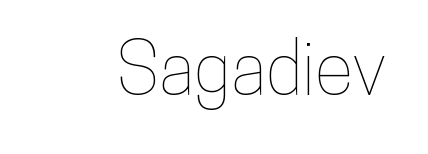
Q: Is the text italic (slanted)? A: No, it is upright.
Q: Is the text underlined? A: No.
Q: Is the spacing between letters normal or unusually wide? A: Normal.
Q: Width (condensed, normal, or wide)? A: Condensed.
Q: Stroke contrast? A: Low.
Q: x-height? A: Medium.
Q: Monospaced? A: No.
